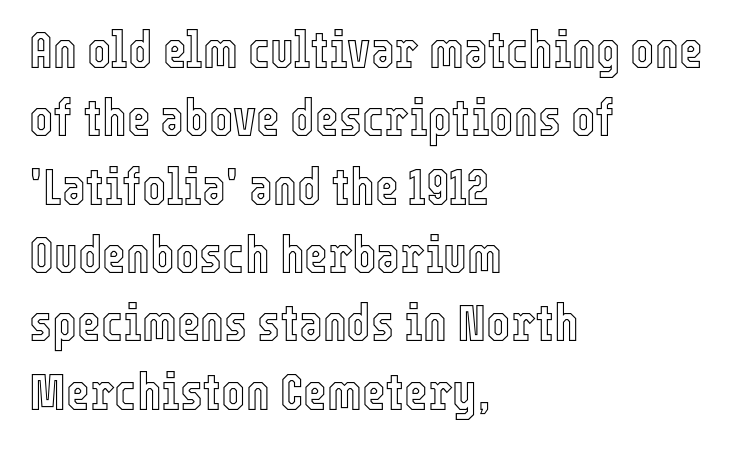
Q: Is the text italic (slanted)? A: No, it is upright.
Q: Is the text underlined? A: No.
Q: How is the paragraph aligned? A: Left-aligned.
Q: Is the spacing between letters normal or unusually wide? A: Normal.
Q: Is the spacing between lines tight, normal or loose? A: Normal.
Q: Width (condensed, normal, or wide)? A: Condensed.
Q: x-height? A: Medium.
Q: Monospaced? A: No.
